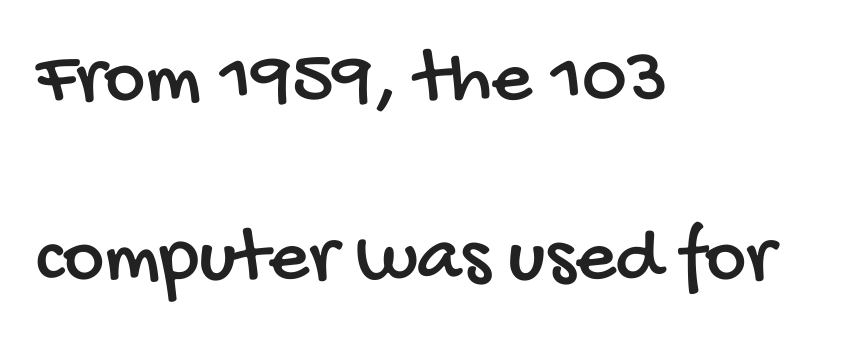
Q: Is the typeface a serif or a sans-serif typeface? A: Sans-serif.
Q: Is the text underlined? A: No.
Q: How is the paragraph aligned? A: Left-aligned.
Q: Is the spacing between letters normal or unusually wide? A: Normal.
Q: Is the spacing between lines tight, normal or loose? A: Loose.
Q: Width (condensed, normal, or wide)? A: Condensed.
Q: Stroke contrast? A: Low.
Q: x-height? A: Large.
Q: Monospaced? A: No.
